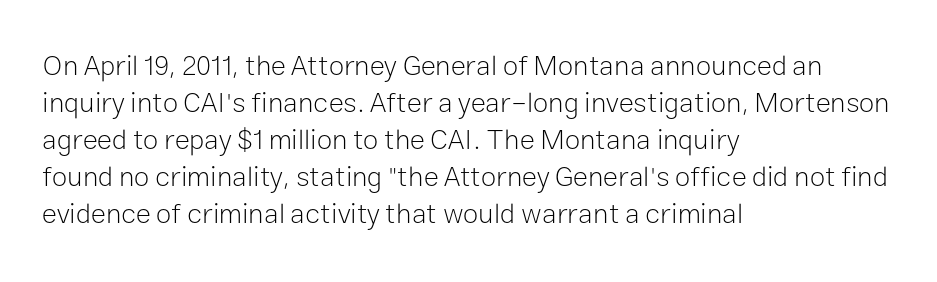
{"serif": "no", "italic": "no", "bold": "no", "weight": "light", "width": "normal", "stroke_contrast": "low", "x_height": "medium", "monospaced": "no", "underline": "no", "align": "left", "line_spacing": "normal", "line_spacing_ratio": 1.32, "letter_spacing": "normal", "letter_spacing_em": 0.0, "glyph_px": 28}
